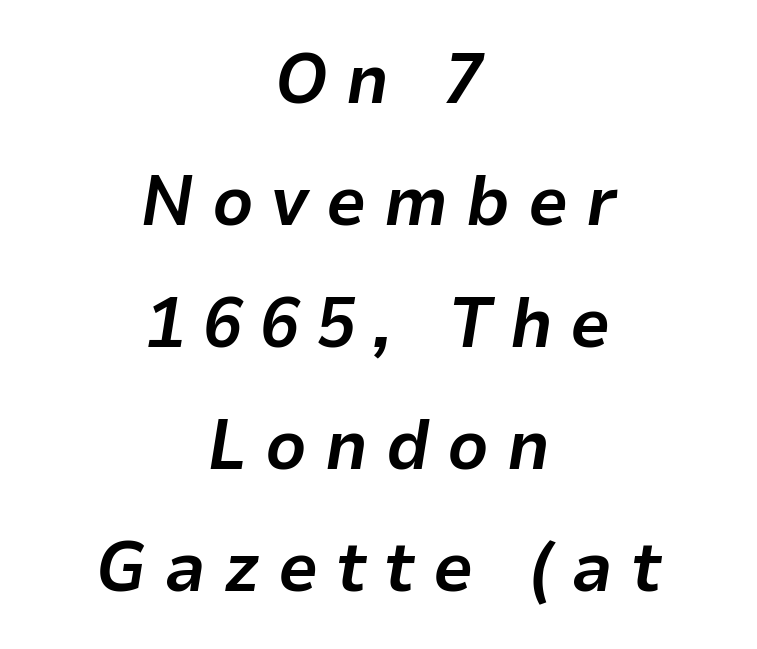
The image shows 71 px bold type, italic (leaning right); set centered, line spacing 1.72x, unusually wide letter spacing (+0.25 em), not underlined; low stroke contrast and a medium x-height.
